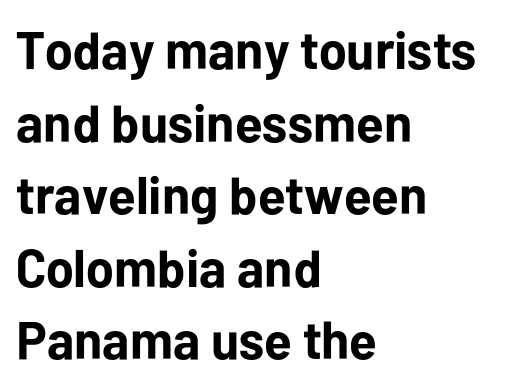
{"serif": "no", "italic": "no", "bold": "yes", "weight": "bold", "width": "normal", "stroke_contrast": "low", "x_height": "medium", "monospaced": "no", "underline": "no", "align": "left", "line_spacing": "normal", "line_spacing_ratio": 1.37, "letter_spacing": "normal", "letter_spacing_em": 0.0, "glyph_px": 53}
